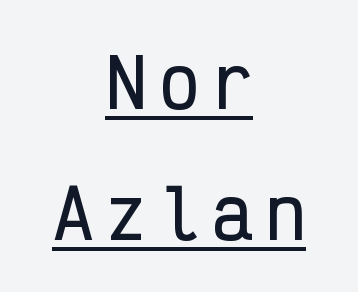
Is this a sans? Yes — the strokes have no serifs. What's the leading like? Stretched, with rows far apart. A rule runs beneath these lines of type. Every character here occupies the same horizontal width, giving the sample a typewriter-like rhythm.
